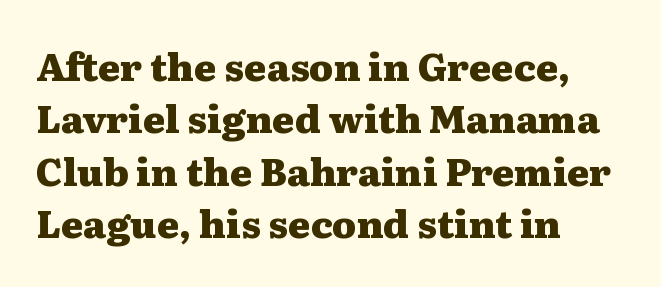
You could not count columns in this text — the font is proportionally spaced. Yep, those are serifs on the letters. The designer left line spacing at the default. Vertical strokes here are truly vertical. Does the weight exceed regular? Yes, all the way to bold. The area under the type is left untouched.
